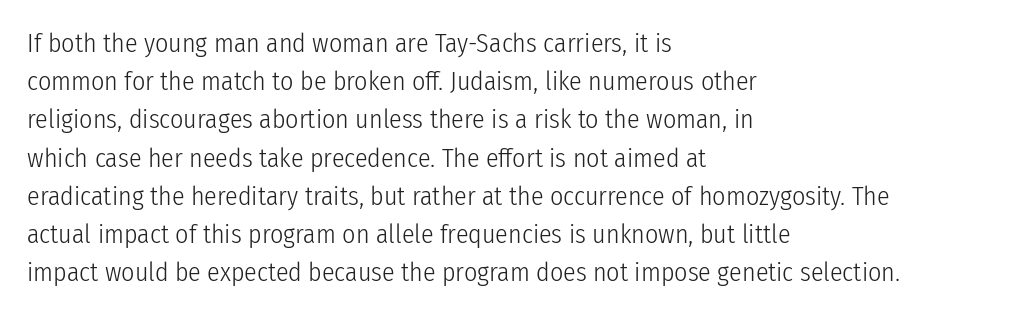
The image shows 26 px text type, upright; set left-aligned, normal line spacing (1.47x), normal letter spacing, not underlined.
